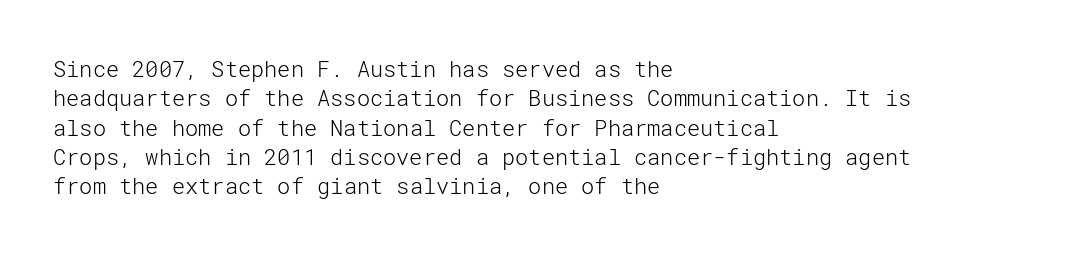
Caption: face not bold, strokes unweighted. Whoever set this chose a conventional vertical rhythm. This sample uses plain, unmodified letter spacing. The lettering stays uniformly vertical, giving the passage a roman look. Rule under the text: the space is simply empty.
